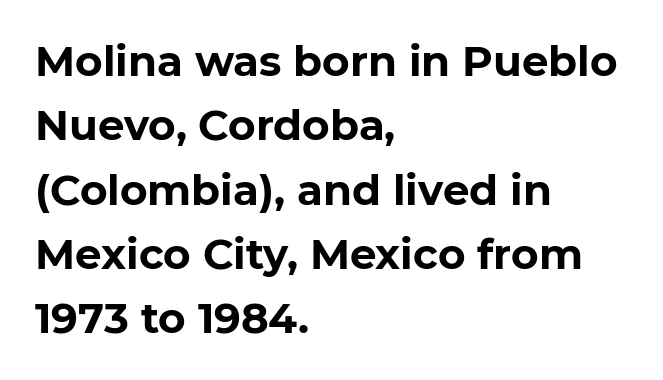
Any mark beneath the type? The region is blank. The face used here has the dense, thick strokes of a bold. Alignment: flush left. This rendering employs a face without finishing strokes, i.e., a sans-serif. Words appear dense and cohesive because spacing is normal. How would I describe the line gaps? Plain and ordinary.
